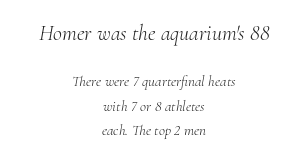
The image shows 22 px text type, italic (leaning right); set centered, normal line spacing (1.63x), normal letter spacing, not underlined; the first (top) block is 1.47x larger.
